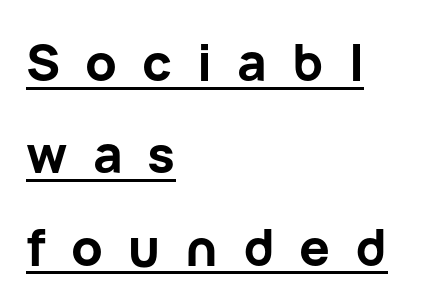
A full-strength bold gives these letters their thick strokes. Someone cranked the tracking dial way up on this one. A typesetter would mark this as roman, not italic. Regarding serifs, this sample does without them. Varying glyph widths throughout — classic text-font behaviour. Short and long lines alike share a common starting point at left.
